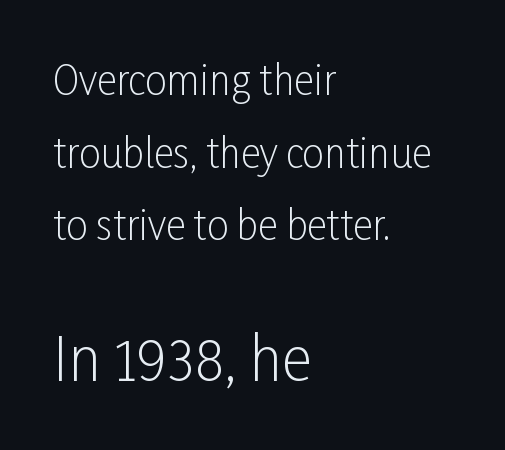
The image shows 59 px light, condensed sans-serif type, upright; set left-aligned, line spacing 1.86x, normal letter spacing, not underlined; the second (bottom) block is 1.51x larger; low stroke contrast and a medium x-height.
